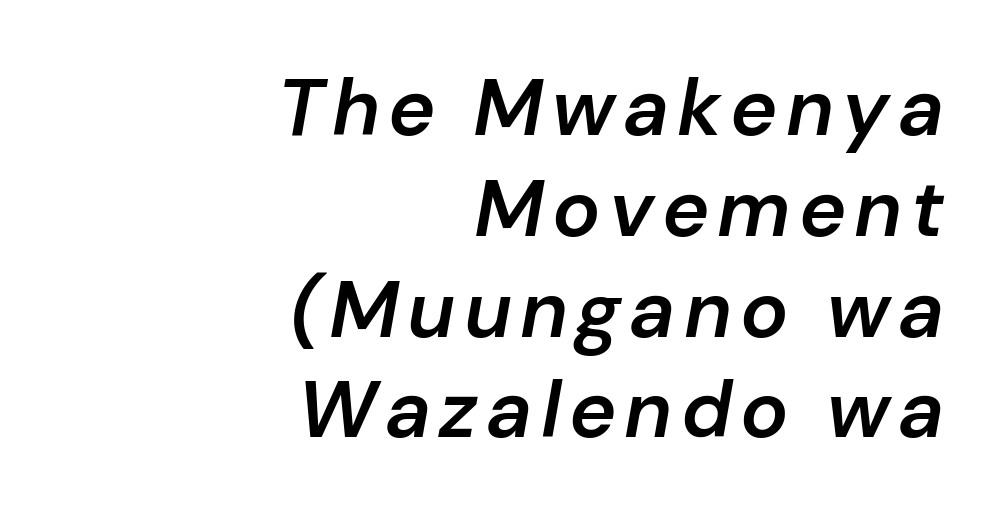
The setting favours the right margin, as signatures and pull-quotes sometimes do. Spacing verdict: proportional, widths tailored to each character. Vertical spacing — default. Looking at the ascenders, they clearly lean.
